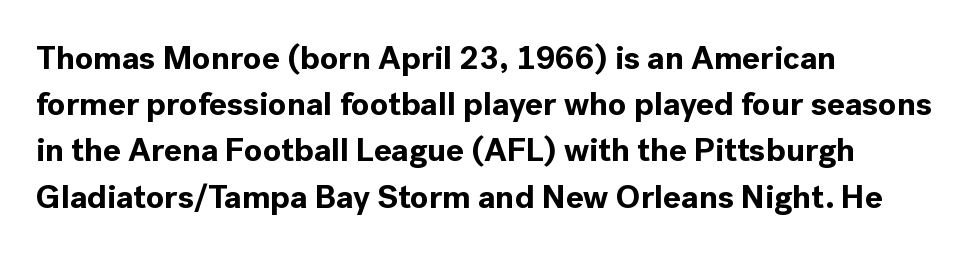
The image shows 33 px bold sans-serif type, upright; set left-aligned, normal line spacing (1.4x), normal letter spacing, not underlined; a medium x-height.
